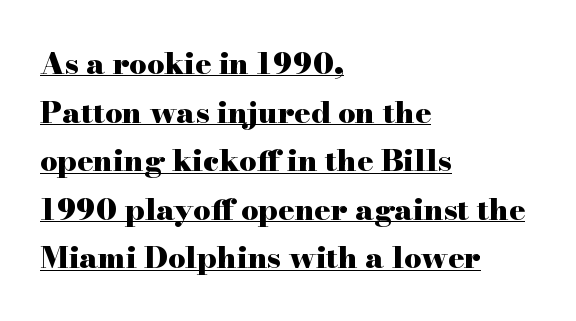
Q: Is the text bold? A: Yes.
Q: Is the text italic (slanted)? A: No, it is upright.
Q: Is the typeface a serif or a sans-serif typeface? A: Serif.
Q: Is the text underlined? A: Yes.
Q: How is the paragraph aligned? A: Left-aligned.
Q: Is the spacing between letters normal or unusually wide? A: Normal.
Q: Is the spacing between lines tight, normal or loose? A: Normal.
Q: Width (condensed, normal, or wide)? A: Wide.
Q: Stroke contrast? A: High.
Q: x-height? A: Small.
Q: Monospaced? A: No.
